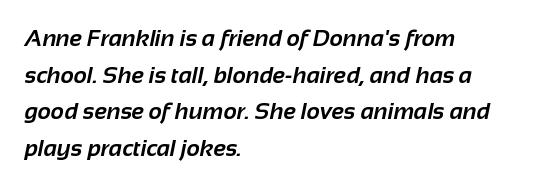
Q: Is the text bold? A: Yes.
Q: Is the text underlined? A: No.
Q: How is the paragraph aligned? A: Left-aligned.
Q: Is the spacing between letters normal or unusually wide? A: Normal.
Q: Is the spacing between lines tight, normal or loose? A: Normal.
